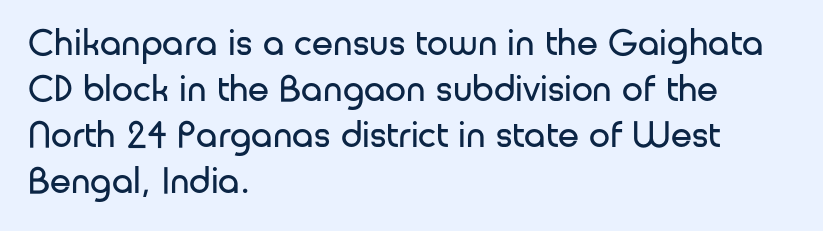
The image shows 38 px regular-weight sans-serif type, upright; set left-aligned, line spacing 1.21x, normal letter spacing, not underlined; low stroke contrast and a medium x-height.
